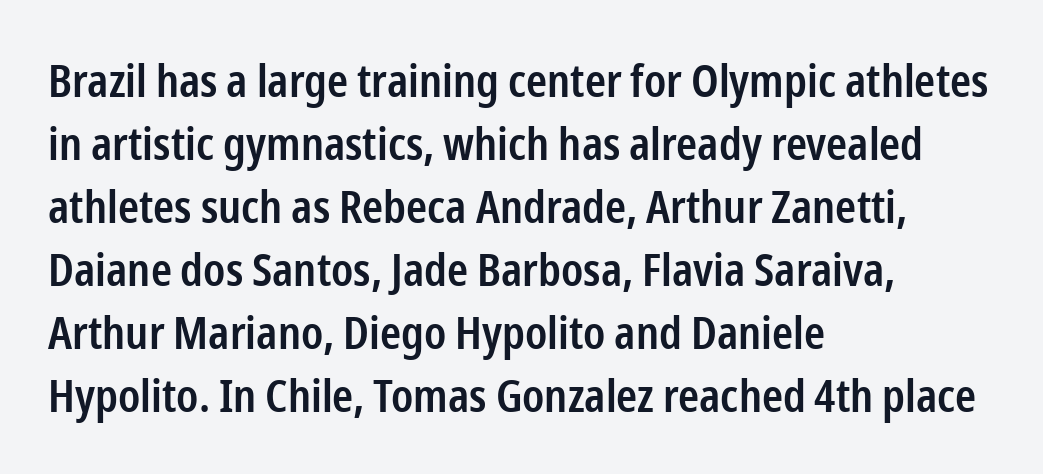
If you measured baseline to baseline, you'd find a middling distance. A typesetter would call this zero additional tracking. The space beneath each line is pristine and unruled. No feet cap the strokes, marking this as sans-serif type.
